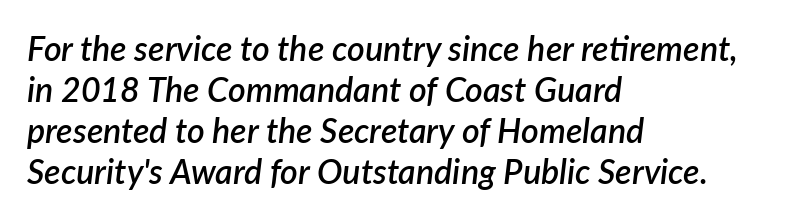
{"italic": "yes", "lean": "right", "slant_degrees": 7, "bold": "semi", "weight": "semibold", "width": "normal", "stroke_contrast": "low", "x_height": "medium", "monospaced": "no", "underline": "no", "align": "left", "line_spacing_ratio": 1.21, "letter_spacing": "normal", "letter_spacing_em": 0.0, "glyph_px": 34}
